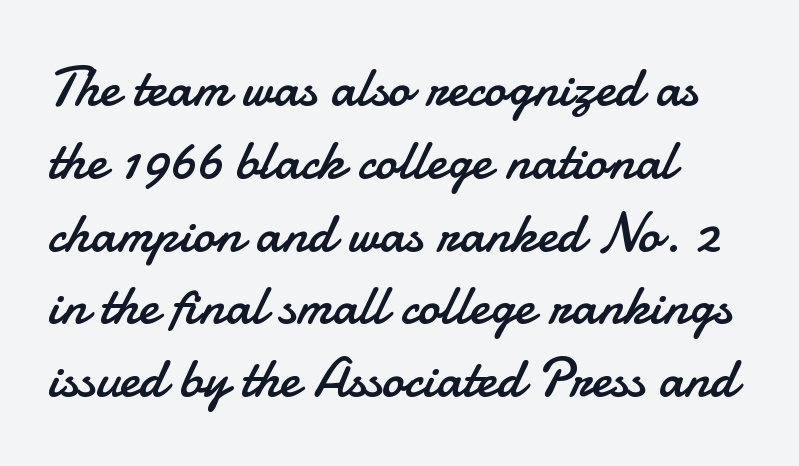
Q: Is the text bold? A: No.
Q: Is the text italic (slanted)? A: Yes.
Q: Is the typeface a serif or a sans-serif typeface? A: Sans-serif.
Q: Is the text underlined? A: No.
Q: How is the paragraph aligned? A: Left-aligned.
Q: Is the spacing between letters normal or unusually wide? A: Normal.
Q: Is the spacing between lines tight, normal or loose? A: Normal.
Q: Width (condensed, normal, or wide)? A: Normal.
Q: Stroke contrast? A: Low.
Q: x-height? A: Small.
Q: Monospaced? A: No.
